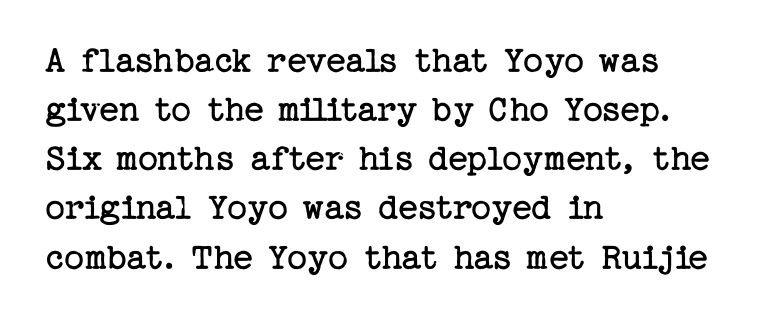
The image shows 39 px regular-weight serif type, upright; set left-aligned, normal line spacing (1.26x), normal letter spacing, not underlined; low stroke contrast and a medium x-height.
